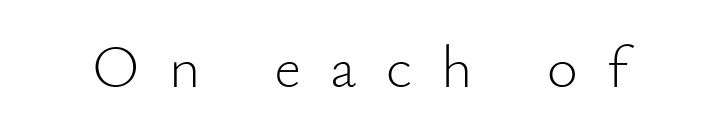
No chunkiness to these letters — they're not bold. This rendering employs a face without finishing strokes, i.e., a sans-serif. Someone cranked the tracking dial way up on this one. This sample has the flowing, uneven cadence of proportional lettering. Italic? Not at all — the glyphs are vertical. Underlining? Definitely not there.
